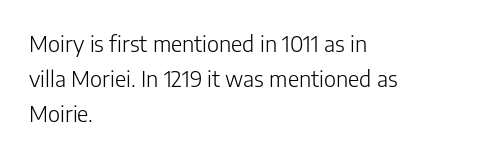
A quiet, ordinary-to-light weight characterises the typeface. Default kerning and tracking; the words read as compact shapes. These lines stack with their left ends in a neat column. The leading is moderate, giving the passage an even texture.
